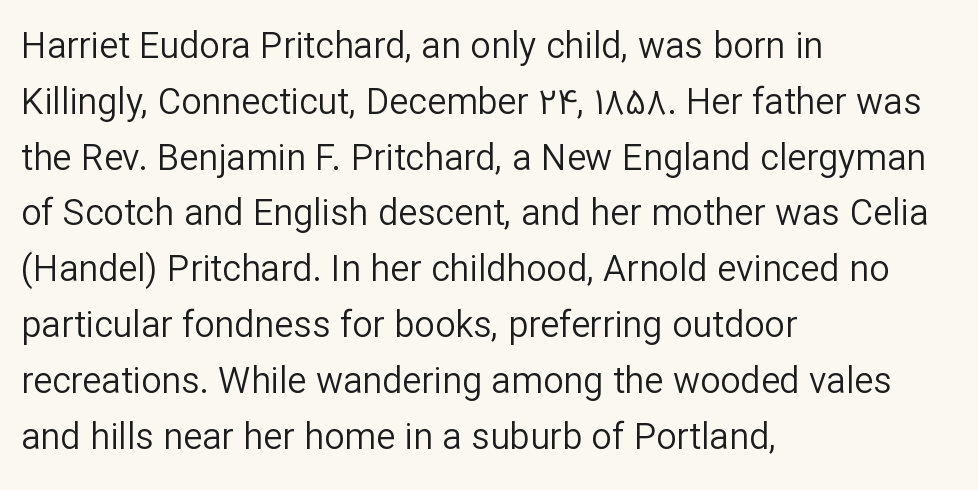
Each row of text sits above clean, open space. Vertically, the passage feels balanced, rows spaced as you'd expect. The letters carry no serifs — their stems end cleanly without finishing strokes. Left-aligned paragraph, ragged on the right. The specimen reads as upright at a glance.
